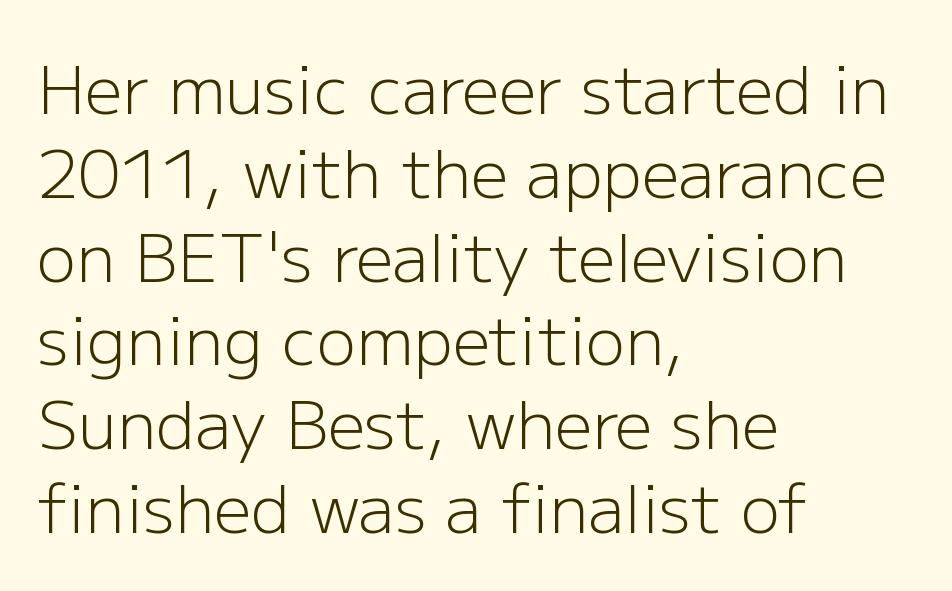
Q: Is the text bold? A: No.
Q: Is the text italic (slanted)? A: No, it is upright.
Q: Is the typeface a serif or a sans-serif typeface? A: Sans-serif.
Q: Is the text underlined? A: No.
Q: How is the paragraph aligned? A: Left-aligned.
Q: Is the spacing between letters normal or unusually wide? A: Normal.
Q: Is the spacing between lines tight, normal or loose? A: Normal.
Q: Width (condensed, normal, or wide)? A: Normal.
Q: Stroke contrast? A: Low.
Q: x-height? A: Medium.
Q: Monospaced? A: No.
